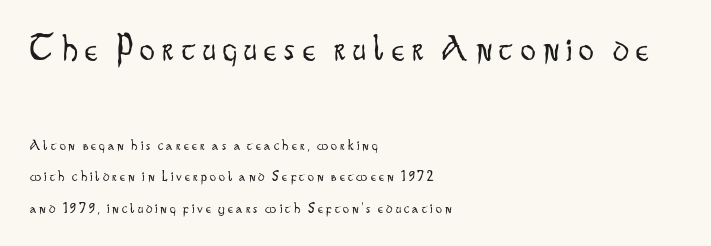
Q: Is the text bold? A: No.
Q: Is the text italic (slanted)? A: No, it is upright.
Q: Is the typeface a serif or a sans-serif typeface? A: Sans-serif.
Q: Is the text underlined? A: No.
Q: How is the paragraph aligned? A: Left-aligned.
Q: Is the spacing between letters normal or unusually wide? A: Unusually wide.
Q: Is the spacing between lines tight, normal or loose? A: Loose.
Q: Which block of text is set in a larger size, the first (top) or the second (bottom)? A: The first (top) one.
Q: Width (condensed, normal, or wide)? A: Condensed.
Q: Stroke contrast? A: Low.
Q: x-height? A: Small.
Q: Monospaced? A: No.
